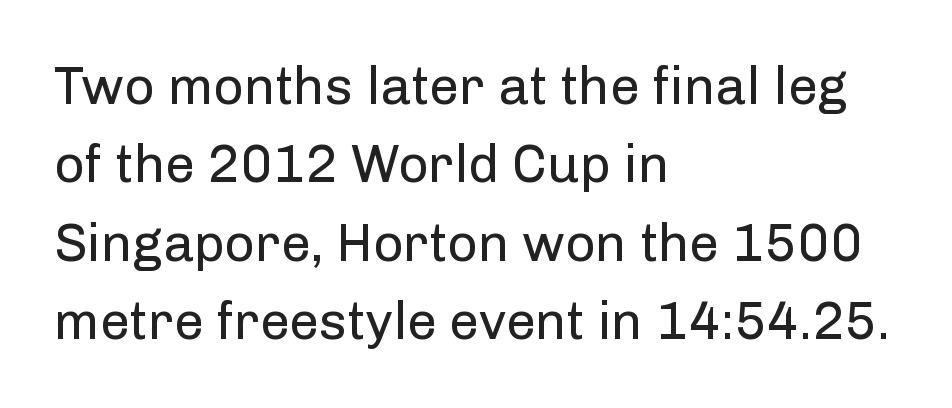
Q: Is the text bold? A: No.
Q: Is the text italic (slanted)? A: No, it is upright.
Q: Is the typeface a serif or a sans-serif typeface? A: Sans-serif.
Q: Is the text underlined? A: No.
Q: How is the paragraph aligned? A: Left-aligned.
Q: Is the spacing between letters normal or unusually wide? A: Normal.
Q: Is the spacing between lines tight, normal or loose? A: Normal.
Q: Width (condensed, normal, or wide)? A: Normal.
Q: Stroke contrast? A: Low.
Q: x-height? A: Medium.
Q: Monospaced? A: No.
